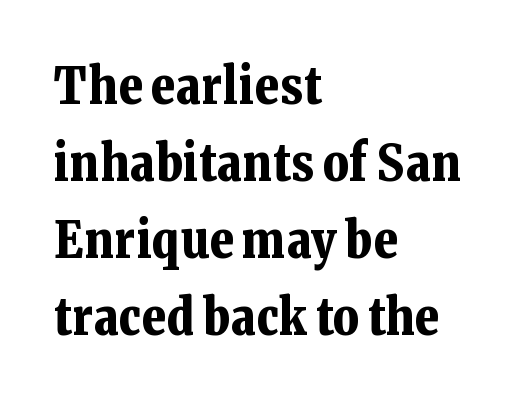
Q: Is the text bold? A: Yes.
Q: Is the text italic (slanted)? A: No, it is upright.
Q: Is the typeface a serif or a sans-serif typeface? A: Serif.
Q: Is the text underlined? A: No.
Q: How is the paragraph aligned? A: Left-aligned.
Q: Is the spacing between letters normal or unusually wide? A: Normal.
Q: Is the spacing between lines tight, normal or loose? A: Normal.
Q: Width (condensed, normal, or wide)? A: Normal.
Q: Stroke contrast? A: Low.
Q: x-height? A: Medium.
Q: Monospaced? A: No.
